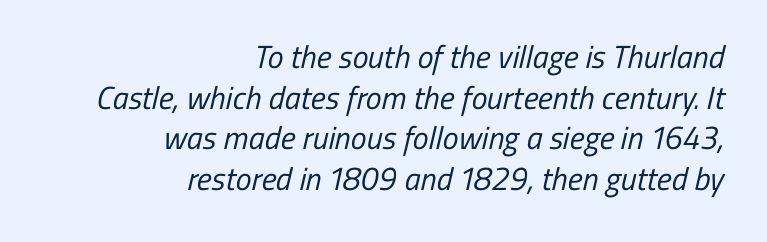
{"serif": "no", "bold": "no", "weight": "regular", "width": "condensed", "stroke_contrast": "low", "x_height": "medium", "monospaced": "no", "underline": "no", "align": "right", "line_spacing": "normal", "line_spacing_ratio": 1.27, "letter_spacing": "normal", "letter_spacing_em": 0.0, "glyph_px": 32}
